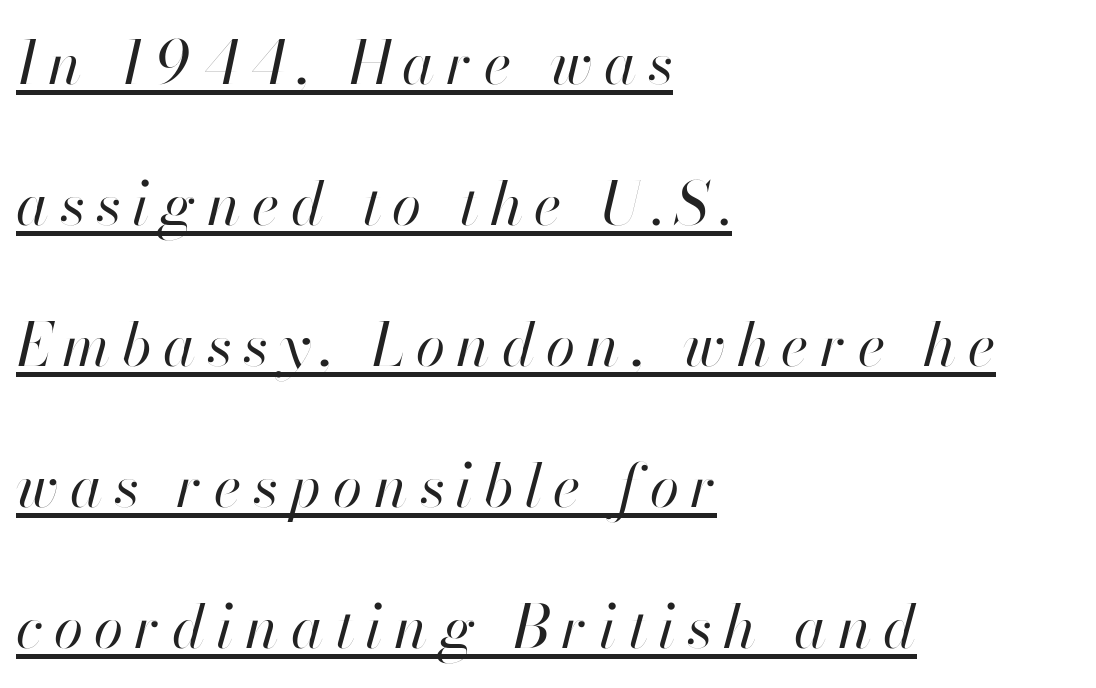
{"italic": "yes", "lean": "right", "slant_degrees": 13, "bold": "no", "weight": "regular", "width": "normal", "stroke_contrast": "high", "x_height": "small", "monospaced": "no", "underline": "yes", "align": "left", "line_spacing": "loose", "line_spacing_ratio": 2.35, "glyph_px": 60}
